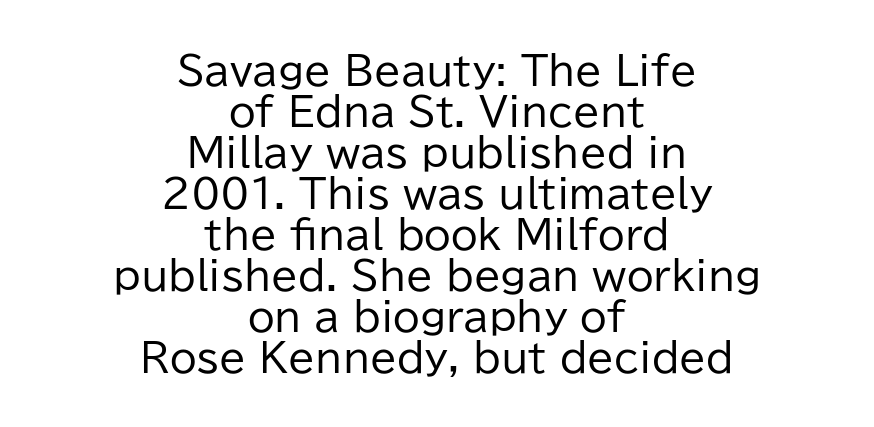
Q: Is the text bold? A: No.
Q: Is the text italic (slanted)? A: No, it is upright.
Q: Is the typeface a serif or a sans-serif typeface? A: Sans-serif.
Q: Is the text underlined? A: No.
Q: How is the paragraph aligned? A: Centered.
Q: Is the spacing between letters normal or unusually wide? A: Normal.
Q: Is the spacing between lines tight, normal or loose? A: Tight.
Q: Width (condensed, normal, or wide)? A: Normal.
Q: Stroke contrast? A: Low.
Q: x-height? A: Medium.
Q: Monospaced? A: No.
